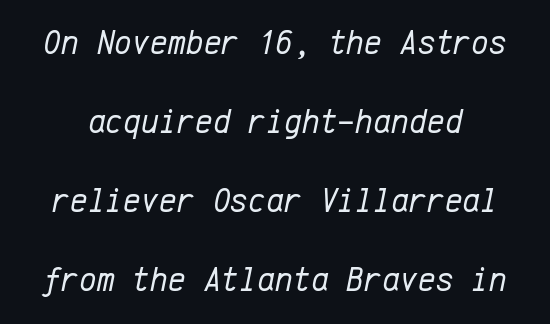
{"italic": "yes", "lean": "right", "slant_degrees": 12, "bold": "no", "weight": "regular", "width": "normal", "stroke_contrast": "low", "x_height": "medium", "monospaced": "yes", "underline": "no", "line_spacing": "loose", "line_spacing_ratio": 2.32, "letter_spacing": "normal", "letter_spacing_em": 0.0, "glyph_px": 34}
